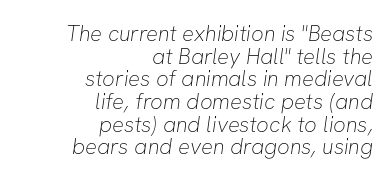
Beneath every word, the page is bare. Cramped leading. How are the letters spaced? Ordinarily, with no added tracking. Line ends are locked; line starts wander. Heaviness? Minimal to ordinary, like unemphasized prose.
